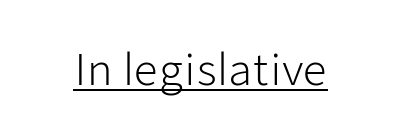
The image shows 42 px light sans-serif type, upright; set normal letter spacing, underlined; low stroke contrast and a medium x-height.
